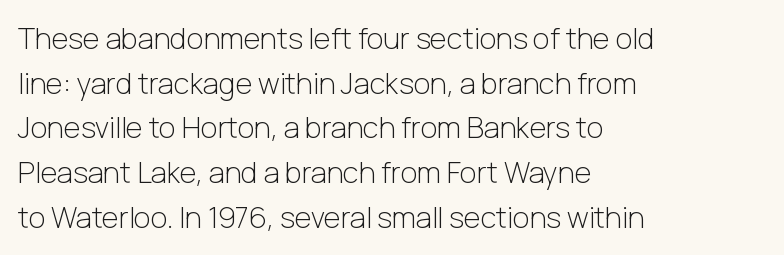
{"serif": "no", "italic": "no", "bold": "no", "weight": "light", "width": "normal", "stroke_contrast": "low", "x_height": "medium", "monospaced": "no", "underline": "no", "align": "left", "line_spacing": "normal", "line_spacing_ratio": 1.54, "letter_spacing": "normal", "letter_spacing_em": 0.0, "glyph_px": 29}
